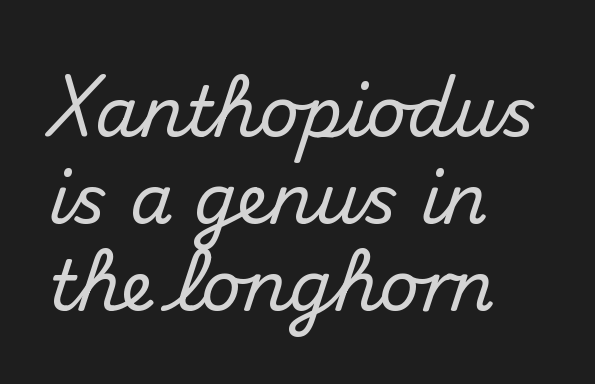
Q: Is the text italic (slanted)? A: Yes.
Q: Is the typeface a serif or a sans-serif typeface? A: Sans-serif.
Q: Is the text underlined? A: No.
Q: How is the paragraph aligned? A: Left-aligned.
Q: Is the spacing between letters normal or unusually wide? A: Normal.
Q: Is the spacing between lines tight, normal or loose? A: Normal.
Q: Width (condensed, normal, or wide)? A: Normal.
Q: Stroke contrast? A: Medium.
Q: x-height? A: Small.
Q: Monospaced? A: No.
